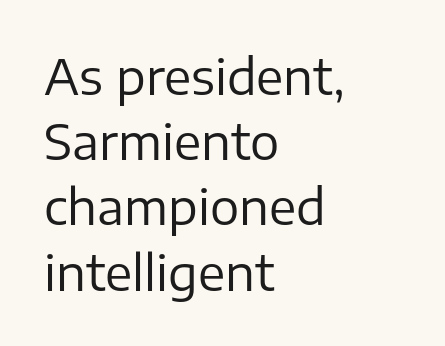
Q: Is the text bold? A: No.
Q: Is the text italic (slanted)? A: No, it is upright.
Q: Is the typeface a serif or a sans-serif typeface? A: Sans-serif.
Q: Is the text underlined? A: No.
Q: How is the paragraph aligned? A: Left-aligned.
Q: Is the spacing between letters normal or unusually wide? A: Normal.
Q: Is the spacing between lines tight, normal or loose? A: Normal.
Q: Width (condensed, normal, or wide)? A: Normal.
Q: Stroke contrast? A: Low.
Q: x-height? A: Medium.
Q: Monospaced? A: No.
